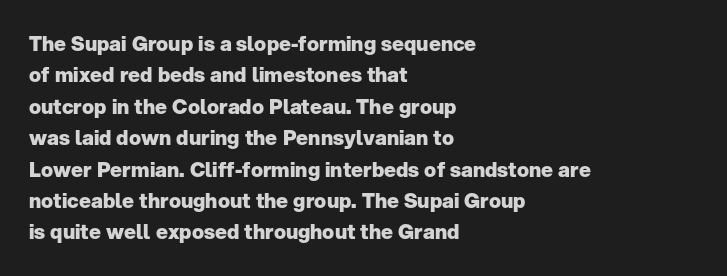
The image shows 20 px bold type, upright; set left-aligned, normal line spacing (1.57x), normal letter spacing, not underlined.
